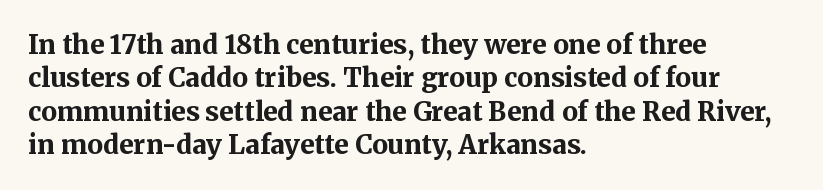
{"italic": "no", "bold": "yes", "underline": "no", "align": "left", "line_spacing": "normal", "line_spacing_ratio": 1.28, "letter_spacing": "normal", "letter_spacing_em": 0.0, "glyph_px": 26}
